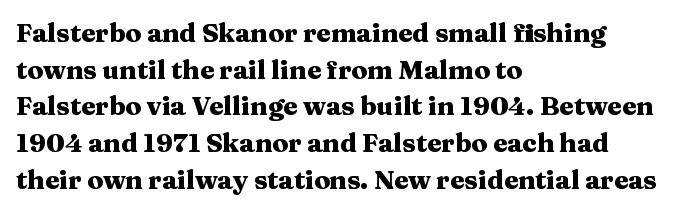
Q: Is the text bold? A: Yes.
Q: Is the text italic (slanted)? A: No, it is upright.
Q: Is the text underlined? A: No.
Q: How is the paragraph aligned? A: Left-aligned.
Q: Is the spacing between letters normal or unusually wide? A: Normal.
Q: Is the spacing between lines tight, normal or loose? A: Normal.
